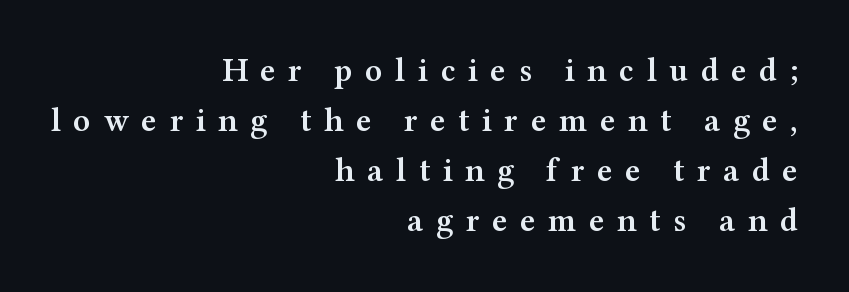
Q: Is the text bold? A: Semi-bold.
Q: Is the text italic (slanted)? A: No, it is upright.
Q: Is the typeface a serif or a sans-serif typeface? A: Serif.
Q: Is the text underlined? A: No.
Q: How is the paragraph aligned? A: Right-aligned.
Q: Is the spacing between letters normal or unusually wide? A: Unusually wide.
Q: Is the spacing between lines tight, normal or loose? A: Normal.
Q: Width (condensed, normal, or wide)? A: Wide.
Q: Stroke contrast? A: Medium.
Q: x-height? A: Medium.
Q: Monospaced? A: No.
